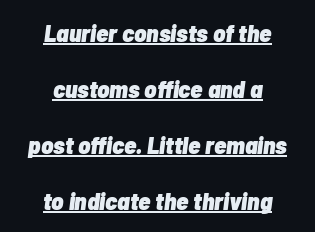
Q: Is the text bold? A: Yes.
Q: Is the text italic (slanted)? A: Yes, it leans right by about 7 degrees.
Q: Is the text underlined? A: Yes.
Q: How is the paragraph aligned? A: Centered.
Q: Is the spacing between letters normal or unusually wide? A: Normal.
Q: Is the spacing between lines tight, normal or loose? A: Loose.
